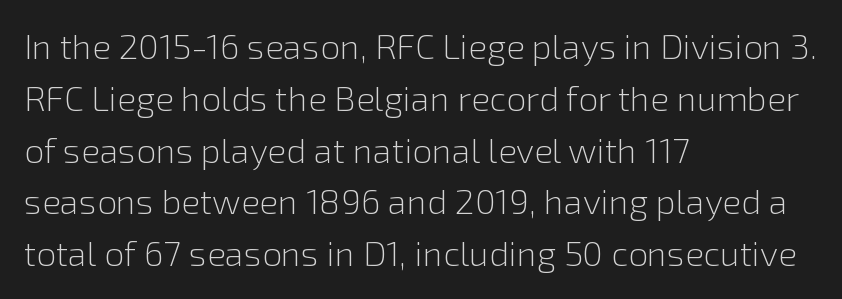
{"serif": "no", "italic": "no", "bold": "no", "weight": "light", "width": "normal", "x_height": "medium", "monospaced": "no", "underline": "no", "align": "left", "line_spacing": "normal", "line_spacing_ratio": 1.48, "letter_spacing": "normal", "letter_spacing_em": 0.0, "glyph_px": 35}
